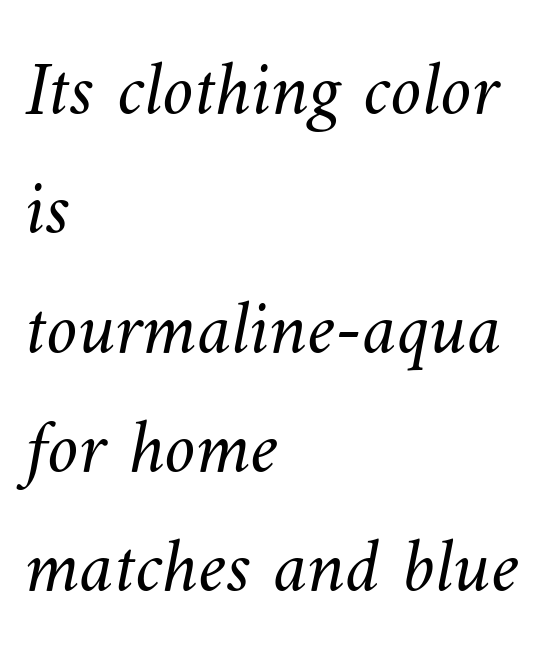
Q: Is the text bold? A: No.
Q: Is the text underlined? A: No.
Q: How is the paragraph aligned? A: Left-aligned.
Q: Is the spacing between letters normal or unusually wide? A: Normal.
Q: Is the spacing between lines tight, normal or loose? A: Normal.
Q: Width (condensed, normal, or wide)? A: Normal.
Q: Stroke contrast? A: Medium.
Q: x-height? A: Small.
Q: Monospaced? A: No.
